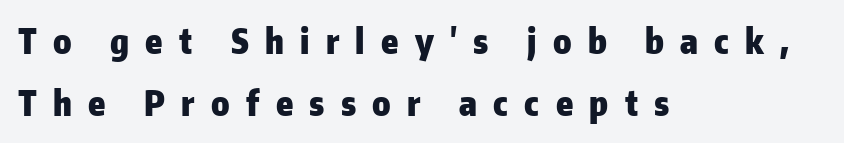
The image shows 34 px heavy sans-serif type, upright; set left-aligned, line spacing 1.83x, unusually wide letter spacing (+0.48 em), not underlined; low stroke contrast and a medium x-height.
